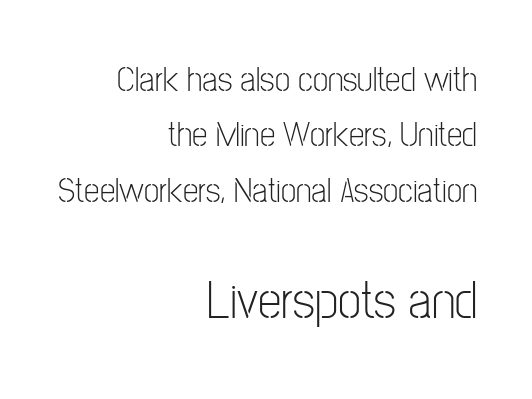
{"serif": "no", "italic": "no", "bold": "no", "weight": "light", "width": "condensed", "stroke_contrast": "low", "x_height": "medium", "monospaced": "no", "underline": "no", "align": "right", "line_spacing": "normal", "line_spacing_ratio": 1.58, "letter_spacing": "normal", "letter_spacing_em": 0.0, "larger_block": "second", "size_ratio": 1.51, "glyph_px": 53}
